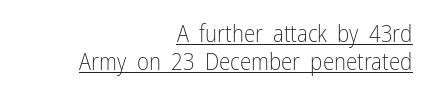
The passage is arranged like a letterhead date or caption credit — flush right. A rule runs beneath these lines of type. The letters look calm and open, with moderate or lighter stems. Posture: vertical.
